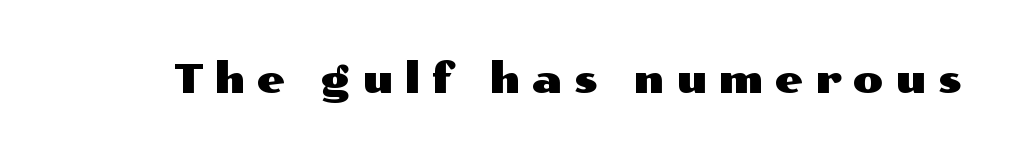
The image shows 40 px wide sans-serif type, upright; set unusually wide letter spacing (+0.29 em), not underlined; medium stroke contrast and a medium x-height.
